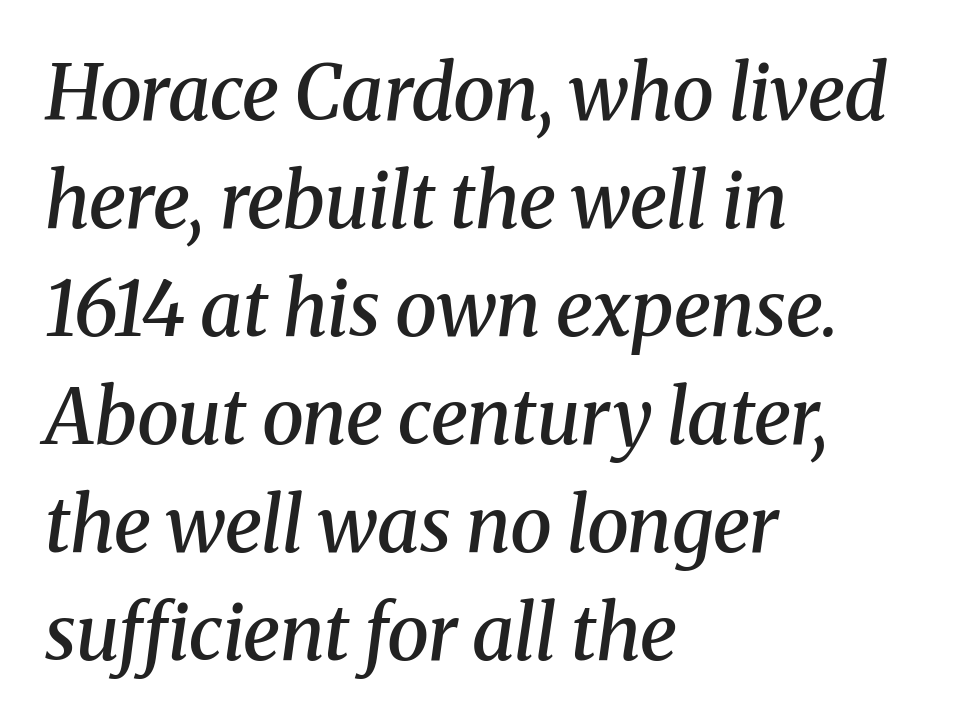
The image shows 76 px semibold serif type, italic (leaning right); set left-aligned, normal line spacing (1.42x), normal letter spacing, not underlined; medium stroke contrast and a medium x-height.
